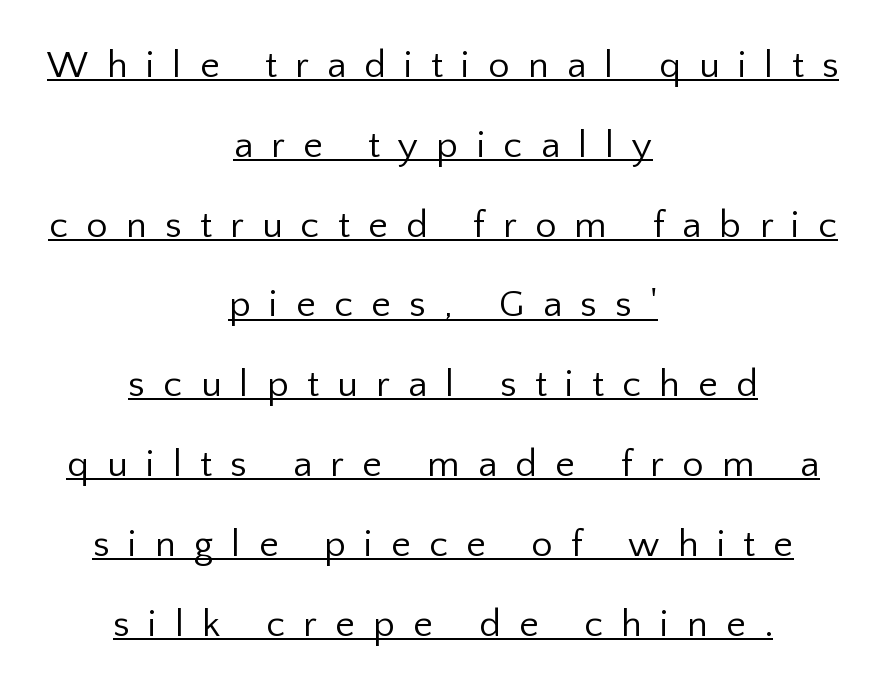
Q: Is the text bold? A: No.
Q: Is the text italic (slanted)? A: No, it is upright.
Q: Is the typeface a serif or a sans-serif typeface? A: Sans-serif.
Q: Is the text underlined? A: Yes.
Q: How is the paragraph aligned? A: Centered.
Q: Is the spacing between letters normal or unusually wide? A: Unusually wide.
Q: Is the spacing between lines tight, normal or loose? A: Loose.
Q: Width (condensed, normal, or wide)? A: Normal.
Q: Stroke contrast? A: Low.
Q: x-height? A: Medium.
Q: Monospaced? A: No.
